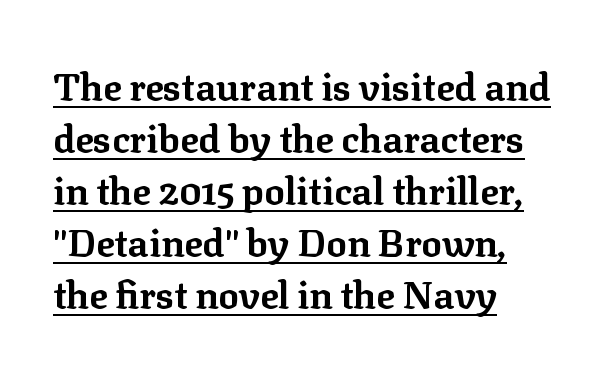
Q: Is the text bold? A: Yes.
Q: Is the text italic (slanted)? A: No, it is upright.
Q: Is the typeface a serif or a sans-serif typeface? A: Serif.
Q: Is the text underlined? A: Yes.
Q: How is the paragraph aligned? A: Left-aligned.
Q: Is the spacing between letters normal or unusually wide? A: Normal.
Q: Is the spacing between lines tight, normal or loose? A: Normal.
Q: Width (condensed, normal, or wide)? A: Normal.
Q: Stroke contrast? A: Low.
Q: x-height? A: Medium.
Q: Monospaced? A: No.
